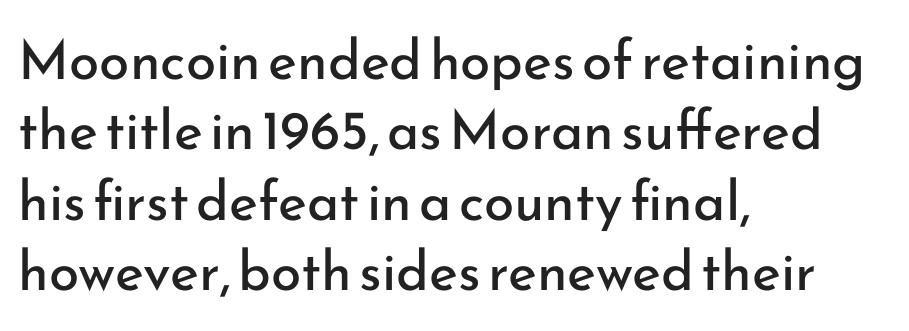
{"serif": "no", "italic": "no", "bold": "no", "weight": "regular", "width": "normal", "stroke_contrast": "low", "x_height": "small", "monospaced": "no", "underline": "no", "align": "left", "line_spacing": "normal", "line_spacing_ratio": 1.28, "letter_spacing": "normal", "letter_spacing_em": 0.0, "glyph_px": 55}
